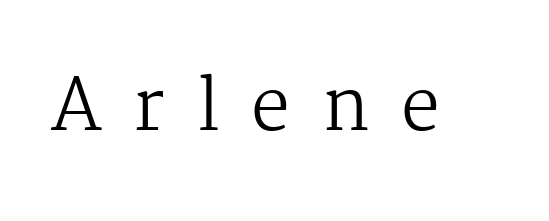
The image shows 70 px regular-weight serif type, upright; set unusually wide letter spacing (+0.45 em), not underlined; medium stroke contrast and a medium x-height.
